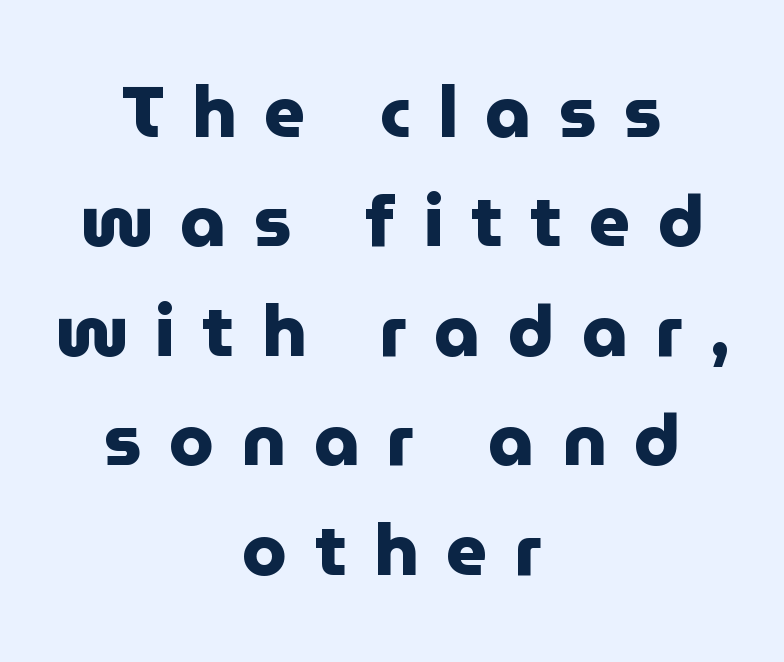
The passage shown is not underscored anywhere. Short note: letters widely spaced. You could not count columns in this text — the font is proportionally spaced. The leading is moderate, giving the passage an even texture.
